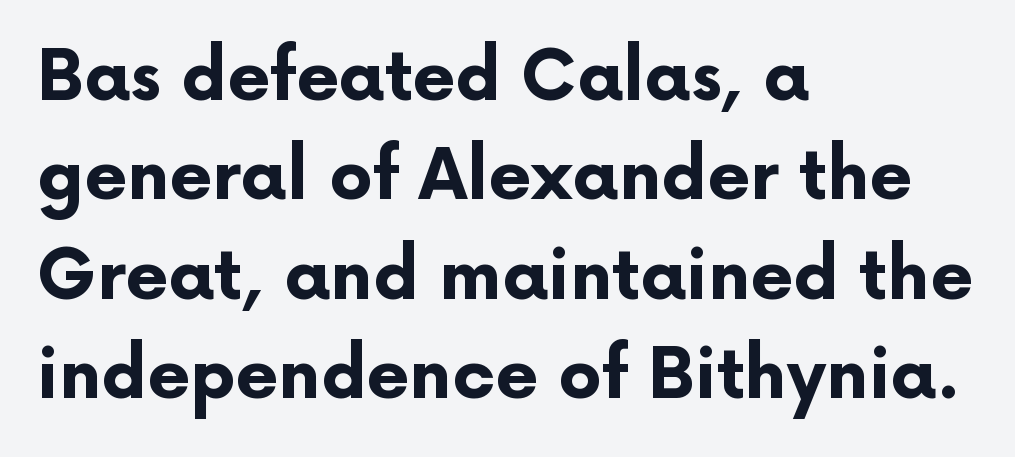
Q: Is the text bold? A: Yes.
Q: Is the text italic (slanted)? A: No, it is upright.
Q: Is the typeface a serif or a sans-serif typeface? A: Sans-serif.
Q: Is the text underlined? A: No.
Q: How is the paragraph aligned? A: Left-aligned.
Q: Is the spacing between letters normal or unusually wide? A: Normal.
Q: Is the spacing between lines tight, normal or loose? A: Normal.
Q: Width (condensed, normal, or wide)? A: Normal.
Q: Stroke contrast? A: Low.
Q: x-height? A: Medium.
Q: Monospaced? A: No.
